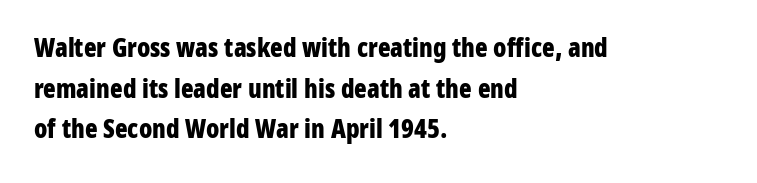
Students, note that the glyphs here touch the page at normal intervals. Lines of text with bare space underneath. Short and long lines alike share a common starting point at left. The font's upright variant was chosen for this text.
